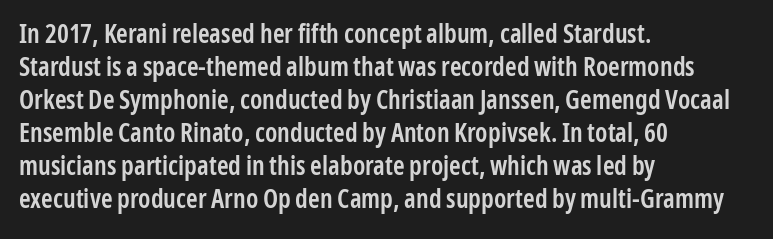
Q: Is the text bold? A: Semi-bold.
Q: Is the text italic (slanted)? A: No, it is upright.
Q: Is the text underlined? A: No.
Q: How is the paragraph aligned? A: Left-aligned.
Q: Is the spacing between letters normal or unusually wide? A: Normal.
Q: Is the spacing between lines tight, normal or loose? A: Normal.
